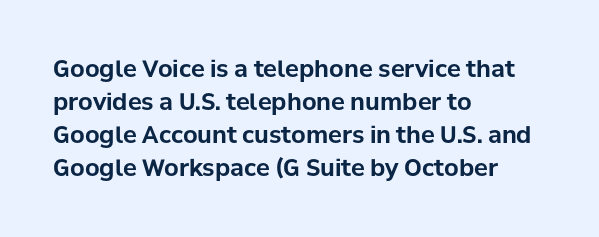
{"italic": "no", "bold": "yes", "underline": "no", "align": "left", "line_spacing": "normal", "line_spacing_ratio": 1.43, "letter_spacing": "normal", "letter_spacing_em": 0.0, "glyph_px": 23}
